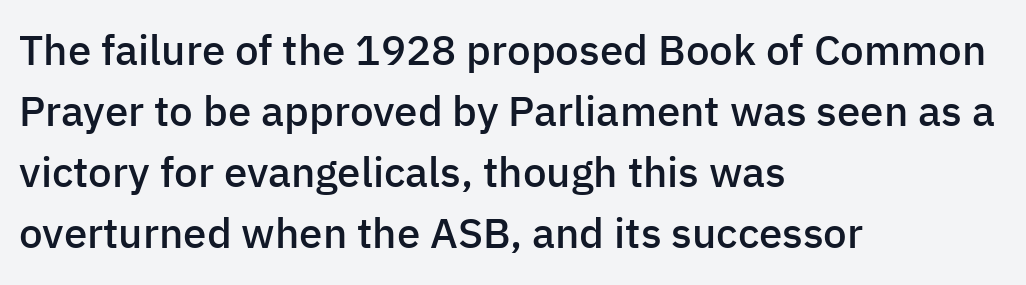
The image shows 42 px semibold sans-serif type, upright; set left-aligned, normal line spacing (1.45x), normal letter spacing, not underlined; low stroke contrast and a medium x-height.
